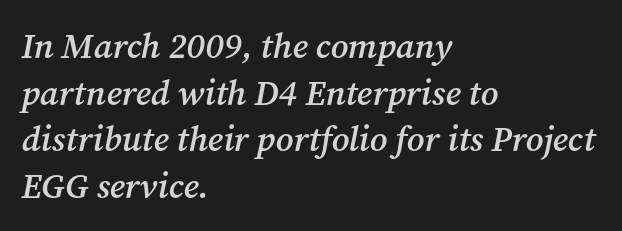
{"serif": "yes", "italic": "yes", "lean": "right", "slant_degrees": 12, "bold": "semi", "weight": "semibold", "width": "normal", "stroke_contrast": "medium", "x_height": "medium", "monospaced": "no", "underline": "no", "align": "left", "line_spacing": "normal", "line_spacing_ratio": 1.33, "letter_spacing": "normal", "letter_spacing_em": 0.0, "glyph_px": 35}
